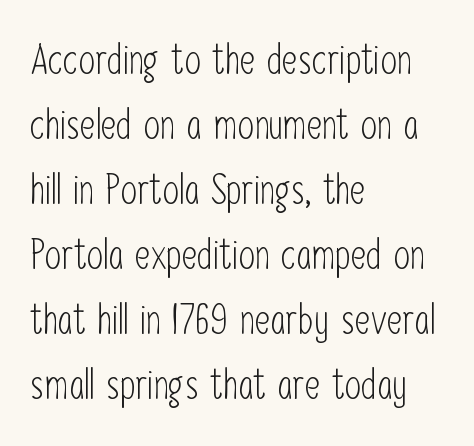
Q: Is the text bold? A: No.
Q: Is the text italic (slanted)? A: No, it is upright.
Q: Is the typeface a serif or a sans-serif typeface? A: Sans-serif.
Q: Is the text underlined? A: No.
Q: How is the paragraph aligned? A: Left-aligned.
Q: Is the spacing between letters normal or unusually wide? A: Normal.
Q: Is the spacing between lines tight, normal or loose? A: Normal.
Q: Width (condensed, normal, or wide)? A: Condensed.
Q: Stroke contrast? A: Low.
Q: x-height? A: Medium.
Q: Monospaced? A: No.
